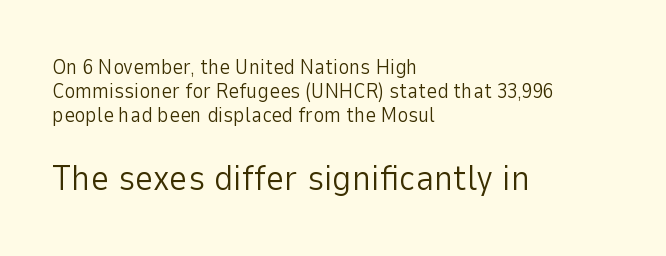
Q: Is the text bold? A: No.
Q: Is the text italic (slanted)? A: No, it is upright.
Q: Is the typeface a serif or a sans-serif typeface? A: Sans-serif.
Q: Is the text underlined? A: No.
Q: How is the paragraph aligned? A: Left-aligned.
Q: Is the spacing between letters normal or unusually wide? A: Normal.
Q: Is the spacing between lines tight, normal or loose? A: Tight.
Q: Which block of text is set in a larger size, the first (top) or the second (bottom)? A: The second (bottom) one.
Q: Width (condensed, normal, or wide)? A: Normal.
Q: Stroke contrast? A: Low.
Q: x-height? A: Medium.
Q: Monospaced? A: No.
